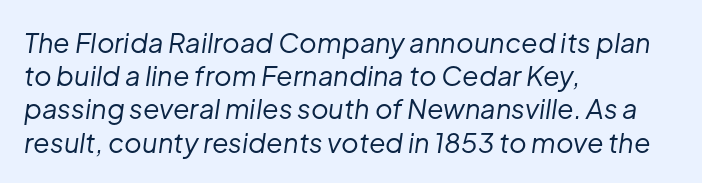
The image shows 27 px text type, italic (leaning right); set left-aligned, line spacing 1.23x, normal letter spacing, not underlined.
